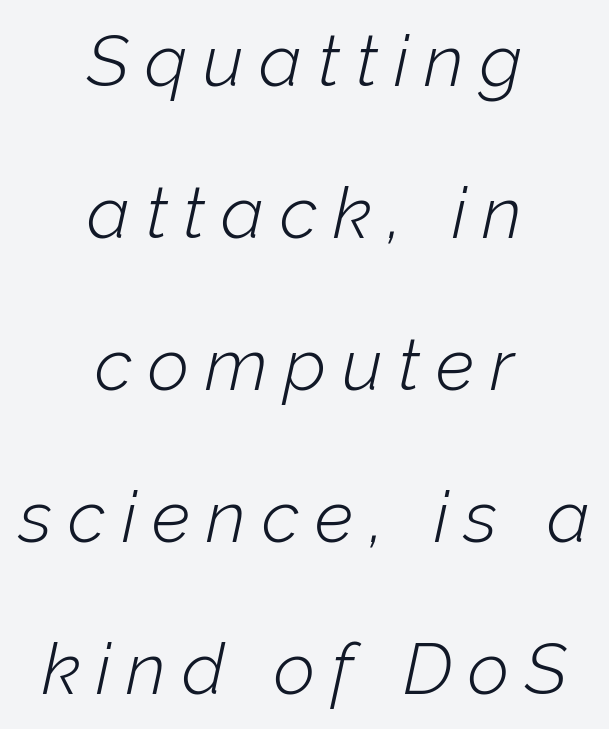
Q: Is the text bold? A: No.
Q: Is the text italic (slanted)? A: Yes, it leans right by about 12 degrees.
Q: Is the text underlined? A: No.
Q: How is the paragraph aligned? A: Centered.
Q: Is the spacing between letters normal or unusually wide? A: Unusually wide.
Q: Is the spacing between lines tight, normal or loose? A: Loose.
Q: Width (condensed, normal, or wide)? A: Normal.
Q: Stroke contrast? A: Low.
Q: x-height? A: Medium.
Q: Monospaced? A: No.
